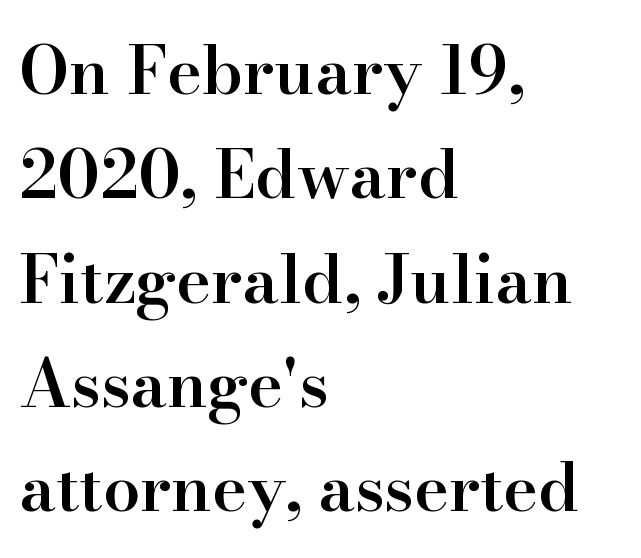
The image shows 66 px semibold serif type, upright; set left-aligned, normal line spacing (1.58x), normal letter spacing, not underlined; high stroke contrast and a small x-height.
